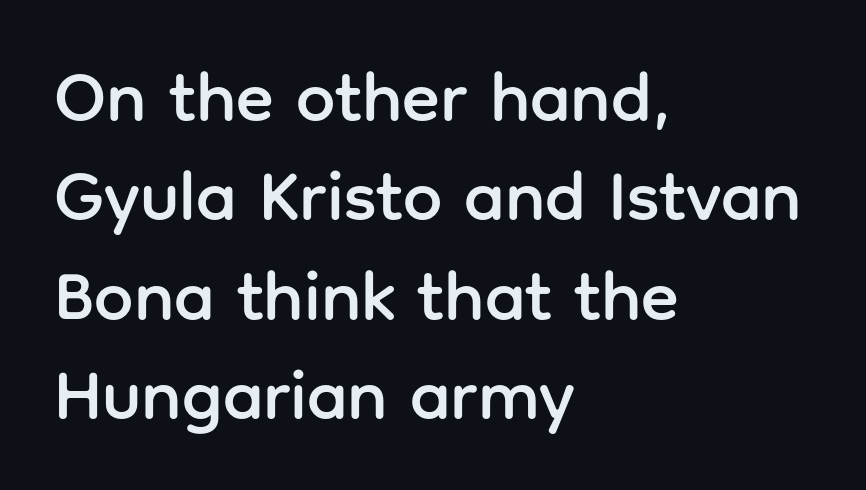
The image shows 70 px sans-serif type, upright; set left-aligned, normal line spacing (1.42x), normal letter spacing, not underlined; low stroke contrast and a medium x-height.
